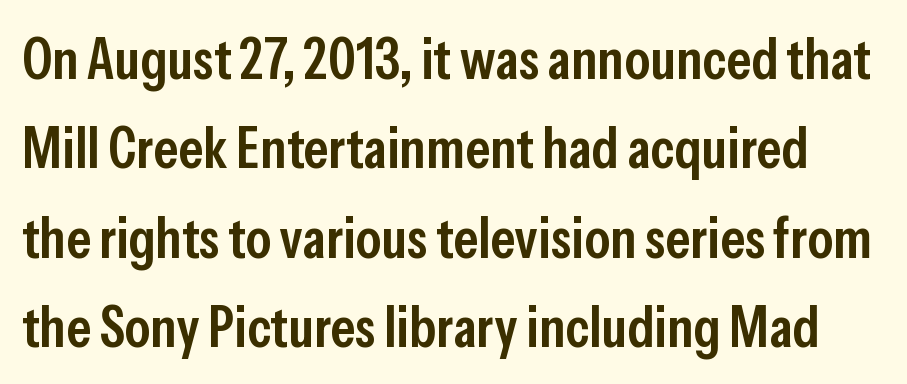
{"serif": "no", "italic": "no", "bold": "semi", "weight": "semibold", "width": "condensed", "stroke_contrast": "low", "x_height": "medium", "monospaced": "no", "underline": "no", "line_spacing": "normal", "line_spacing_ratio": 1.54, "letter_spacing": "normal", "letter_spacing_em": 0.0, "glyph_px": 58}
